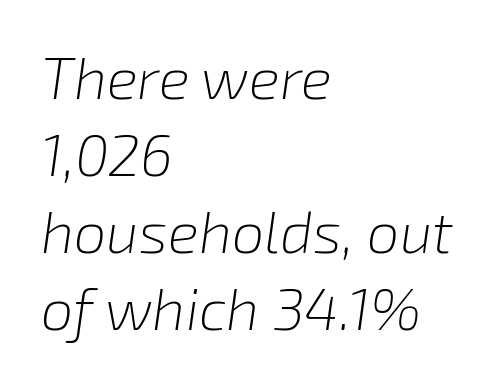
Here the glyphs are tracked normally, forming tight word shapes. Notice how the passage keeps a crisp vertical edge on the left only. It's the slanting kind of type. Quick note: interline space is typical.
